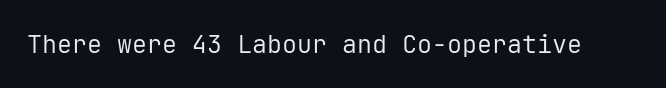
The image shows 25 px text type, upright; set normal letter spacing, not underlined.
